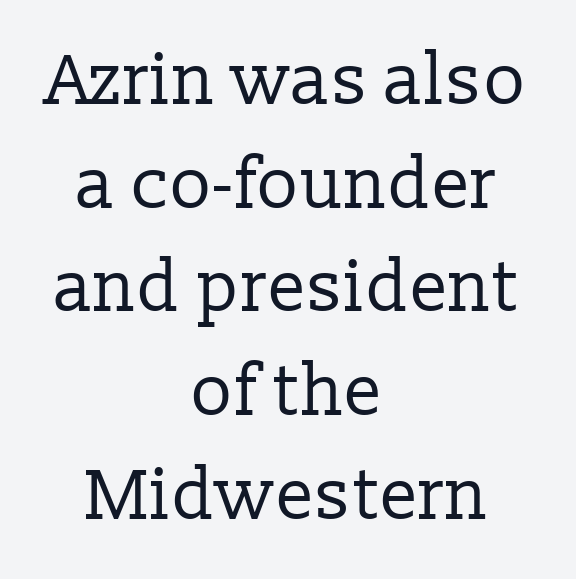
Q: Is the text bold? A: No.
Q: Is the text italic (slanted)? A: No, it is upright.
Q: Is the typeface a serif or a sans-serif typeface? A: Serif.
Q: Is the text underlined? A: No.
Q: How is the paragraph aligned? A: Centered.
Q: Is the spacing between letters normal or unusually wide? A: Normal.
Q: Is the spacing between lines tight, normal or loose? A: Normal.
Q: Width (condensed, normal, or wide)? A: Normal.
Q: Stroke contrast? A: Low.
Q: x-height? A: Medium.
Q: Monospaced? A: No.
